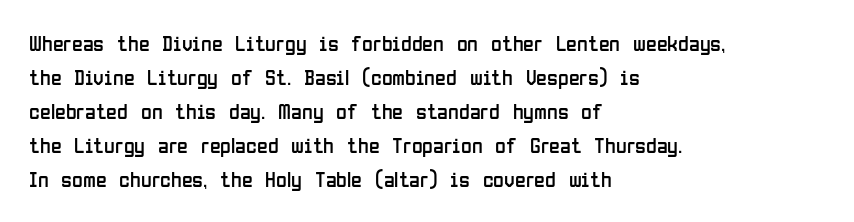
Caption: multi-line text, flush left, ragged right. Rendered with straight, roman letterforms. Beneath every word, the page is bare. Weight: not bold — regular or lighter. Nobody touched the tracking dial on this one. Vertically, the passage feels balanced, rows spaced as you'd expect.
